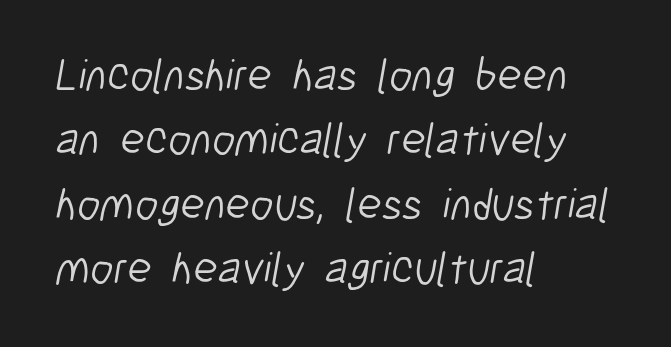
Honestly, the letter spacing is just normal — you wouldn't notice it. Nothing heavy about these letters — not bold at all. Baseline-to-baseline distance is the conventional proportion of letter height. Leftover space on each line is placed entirely after the last word.
